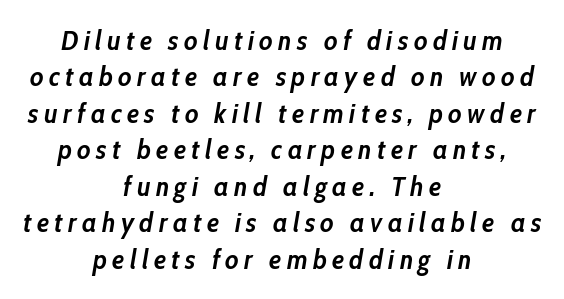
{"italic": "yes", "lean": "right", "slant_degrees": 10, "bold": "yes", "underline": "no", "align": "center", "line_spacing": "normal", "line_spacing_ratio": 1.35, "letter_spacing": "wide", "letter_spacing_em": 0.2, "glyph_px": 27}
